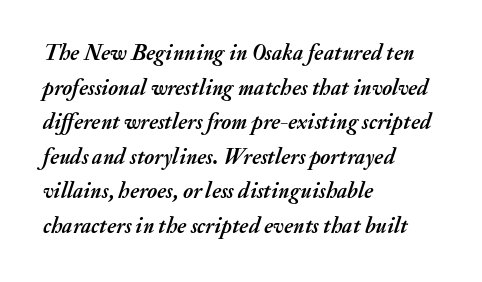
{"italic": "yes", "lean": "right", "slant_degrees": 20, "bold": "yes", "underline": "no", "align": "left", "line_spacing": "normal", "line_spacing_ratio": 1.57, "letter_spacing": "normal", "letter_spacing_em": 0.0, "glyph_px": 22}
